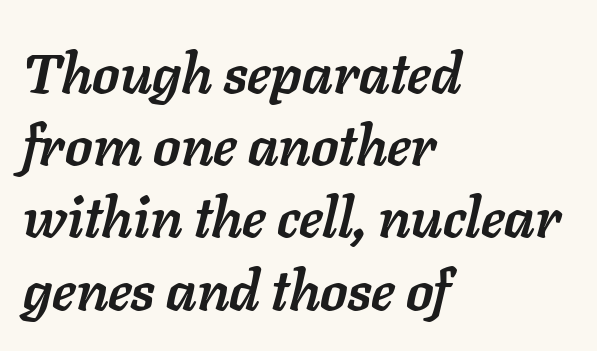
The image shows 56 px semibold type, italic (leaning right); set left-aligned, normal line spacing (1.29x), normal letter spacing, not underlined; low stroke contrast and a medium x-height.
